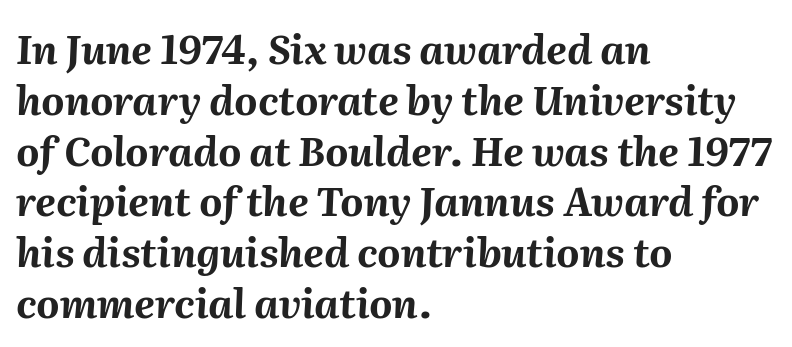
The image shows 40 px bold type, italic (leaning right); set left-aligned, normal line spacing (1.27x), normal letter spacing, not underlined; medium stroke contrast and a medium x-height.
